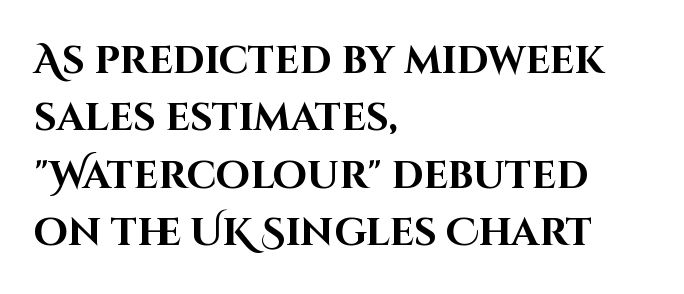
Q: Is the text bold? A: Yes.
Q: Is the text italic (slanted)? A: No, it is upright.
Q: Is the typeface a serif or a sans-serif typeface? A: Sans-serif.
Q: Is the text underlined? A: No.
Q: How is the paragraph aligned? A: Left-aligned.
Q: Is the spacing between letters normal or unusually wide? A: Normal.
Q: Is the spacing between lines tight, normal or loose? A: Normal.
Q: Width (condensed, normal, or wide)? A: Normal.
Q: Stroke contrast? A: High.
Q: x-height? A: Large.
Q: Monospaced? A: No.
